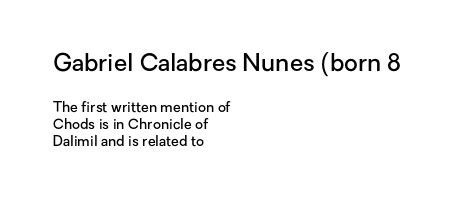
The image shows 24 px text type, upright; set left-aligned, line spacing 1.21x, normal letter spacing, not underlined; the first (top) block is 1.71x larger.
